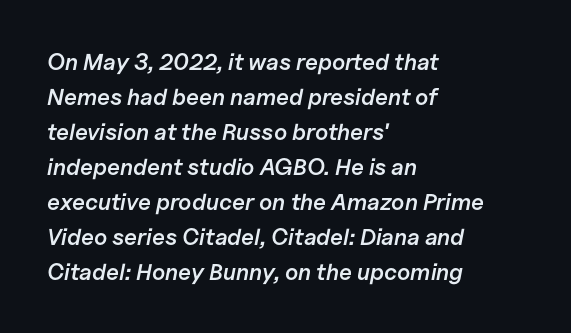
{"italic": "yes", "lean": "right", "slant_degrees": 11, "bold": "semi", "underline": "no", "align": "left", "line_spacing": "normal", "line_spacing_ratio": 1.52, "letter_spacing": "normal", "letter_spacing_em": 0.0, "glyph_px": 23}
